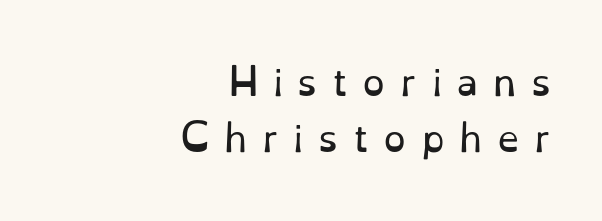
Q: Is the text bold? A: No.
Q: Is the text italic (slanted)? A: No, it is upright.
Q: Is the typeface a serif or a sans-serif typeface? A: Sans-serif.
Q: Is the text underlined? A: No.
Q: How is the paragraph aligned? A: Right-aligned.
Q: Is the spacing between letters normal or unusually wide? A: Unusually wide.
Q: Is the spacing between lines tight, normal or loose? A: Normal.
Q: Width (condensed, normal, or wide)? A: Normal.
Q: Stroke contrast? A: Low.
Q: x-height? A: Small.
Q: Monospaced? A: No.
